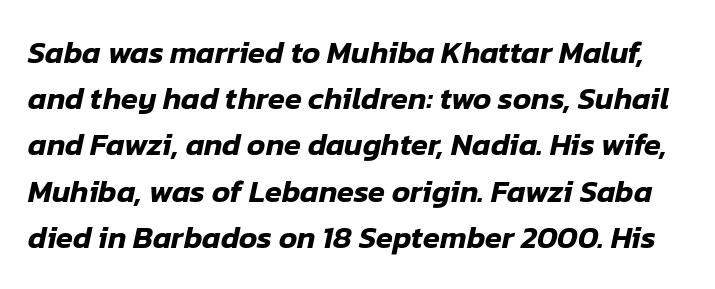
Is there much room between lines? A standard amount, neither cramped nor airy. The glyphs look as if they've been sheared to an angle. No extra tracking has been applied to these lines. Decoration check: the copy has no underline.
